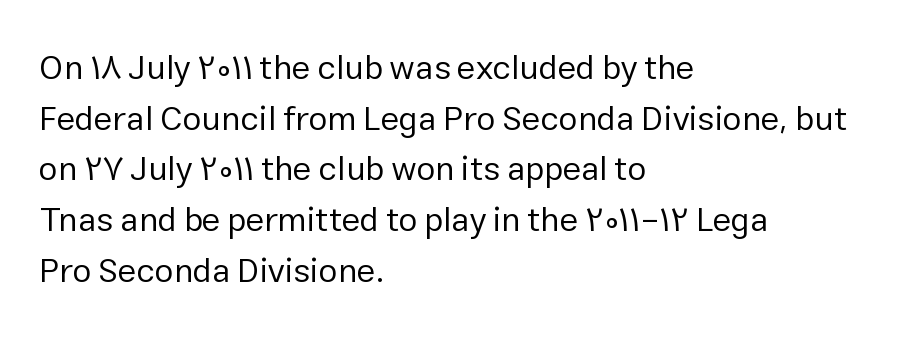
Q: Is the text bold? A: No.
Q: Is the text italic (slanted)? A: No, it is upright.
Q: Is the typeface a serif or a sans-serif typeface? A: Sans-serif.
Q: Is the text underlined? A: No.
Q: How is the paragraph aligned? A: Left-aligned.
Q: Is the spacing between letters normal or unusually wide? A: Normal.
Q: Is the spacing between lines tight, normal or loose? A: Normal.
Q: Width (condensed, normal, or wide)? A: Normal.
Q: Stroke contrast? A: Low.
Q: x-height? A: Medium.
Q: Monospaced? A: No.
